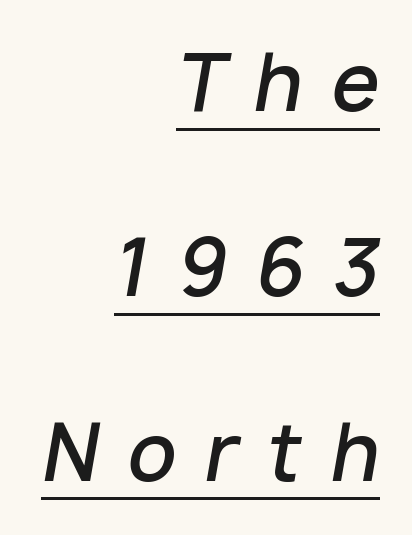
A flush-right, rag-left setting is used for this passage. Here the designer chose a conventional face with non-uniform glyph widths. This is underlined copy, the kind a proofreader might mark for attention. Regarding leading, the lines here are spaced well apart. Display-style spreading of the glyphs; the letterfit is very open. A bit beefed up — I'd call it semibold rather than bold.
